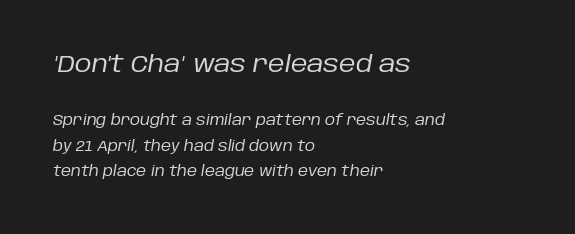
Unbolded letterforms with no extra heft. The paragraph shown leans on its left margin. The font's italic variant was chosen for this text. A student would notice the top passage is typeset larger than what follows.
